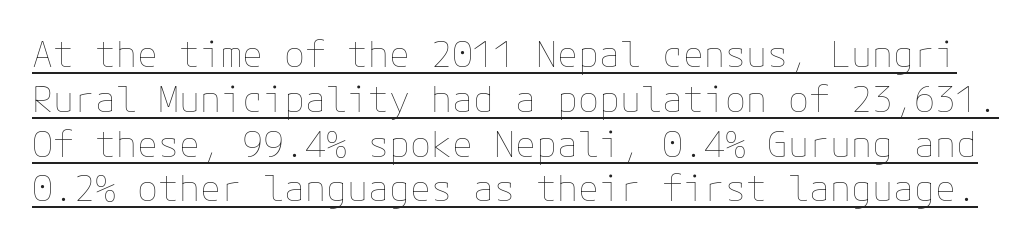
The image shows 35 px thin type, upright; set normal line spacing (1.28x), normal letter spacing, underlined; low stroke contrast and a medium x-height.
